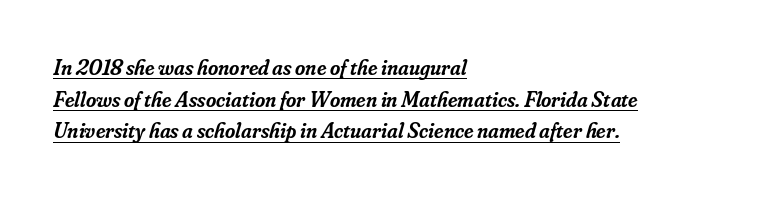
Q: Is the text bold? A: Semi-bold.
Q: Is the text italic (slanted)? A: Yes, it leans right by about 16 degrees.
Q: Is the text underlined? A: Yes.
Q: How is the paragraph aligned? A: Left-aligned.
Q: Is the spacing between letters normal or unusually wide? A: Normal.
Q: Is the spacing between lines tight, normal or loose? A: Normal.
